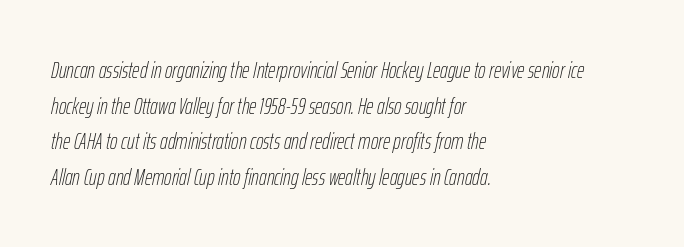
It's the slanting kind of type. Glyph-to-glyph distance matches everyday printed text. Weight: not bold — regular or lighter. Layout note: lines flush left.
